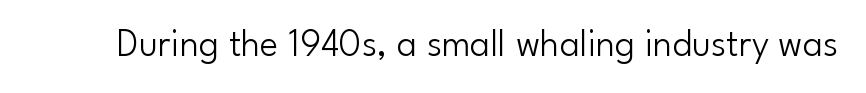
The image shows 39 px light sans-serif type, upright; set normal letter spacing, not underlined; low stroke contrast and a small x-height.
